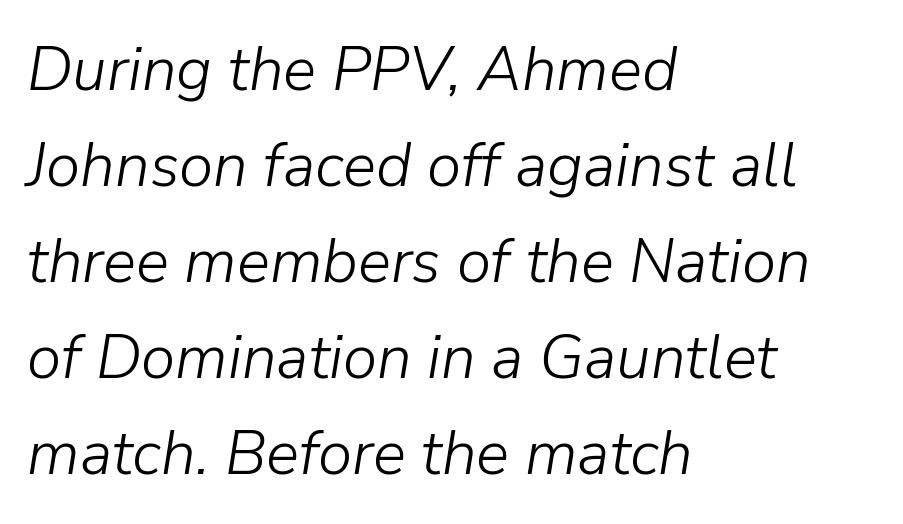
The image shows 62 px light type, italic (leaning right); set left-aligned, normal line spacing (1.55x), normal letter spacing, not underlined; low stroke contrast and a medium x-height.
